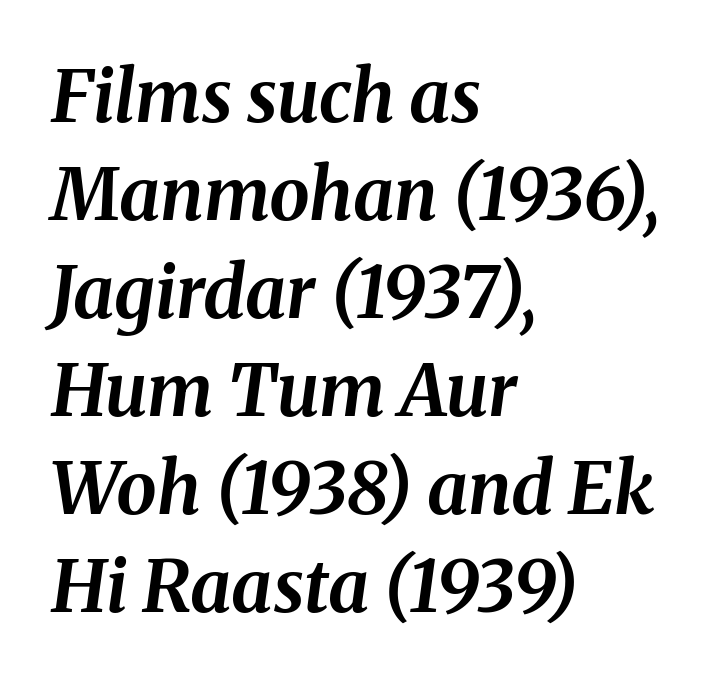
Q: Is the text bold? A: Yes.
Q: Is the text italic (slanted)? A: Yes, it leans right by about 8 degrees.
Q: Is the text underlined? A: No.
Q: How is the paragraph aligned? A: Left-aligned.
Q: Is the spacing between letters normal or unusually wide? A: Normal.
Q: Is the spacing between lines tight, normal or loose? A: Normal.
Q: Width (condensed, normal, or wide)? A: Normal.
Q: Stroke contrast? A: Medium.
Q: x-height? A: Medium.
Q: Monospaced? A: No.
